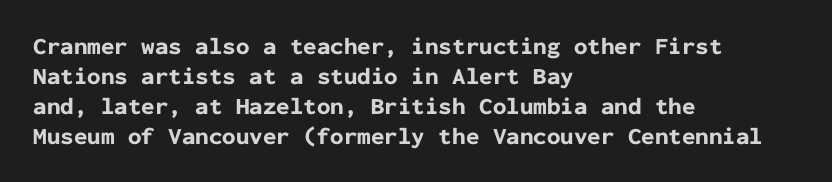
{"italic": "no", "bold": "yes", "underline": "no", "align": "left", "line_spacing": "normal", "line_spacing_ratio": 1.25, "letter_spacing": "normal", "letter_spacing_em": 0.0, "glyph_px": 24}
